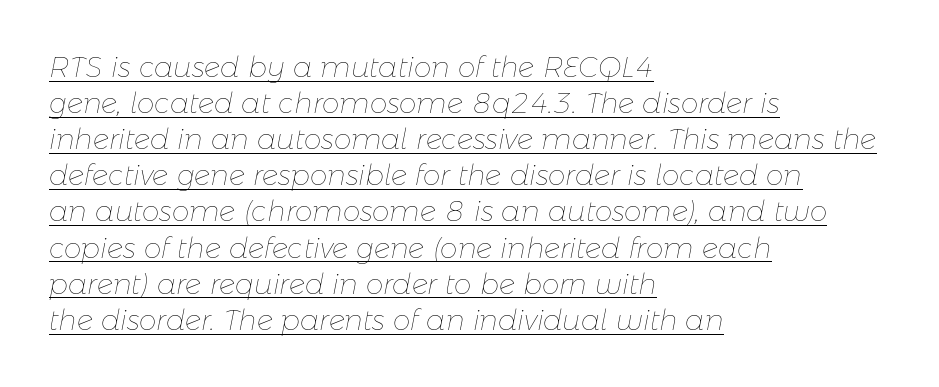
Is the stroke heavy? The answer is a plain regular-or-lighter. The string is rendered with underlining switched on. Compared with typical body copy, the letter spacing here is the same. The lines sit at an ordinary, default distance from one another.
